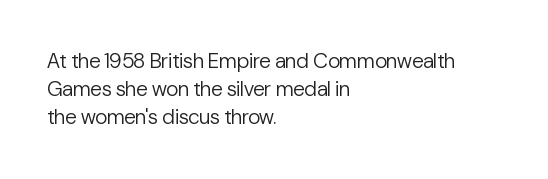
Visually the block forms a straight wall on the left and a jagged coastline on the right. Style check: upright. Bold? No — there's no thickening of the strokes. Notice how descenders clear the ascenders below comfortably — that's standard leading. Each word holds together tightly as a unit, with standard inter-letter gaps.
